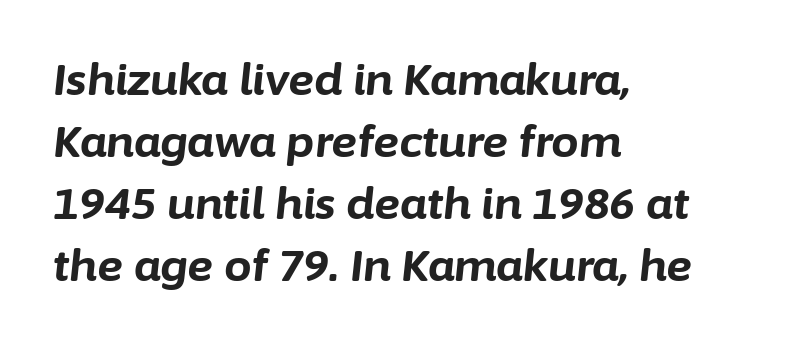
The image shows 44 px bold type, italic (leaning right); set left-aligned, normal line spacing (1.41x), normal letter spacing, not underlined; low stroke contrast and a medium x-height.
